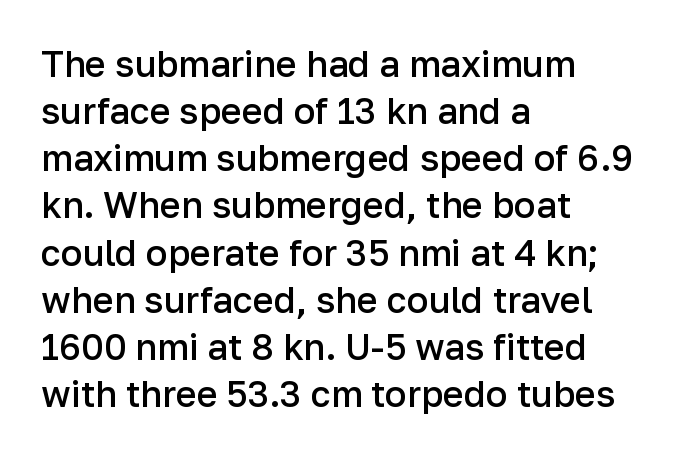
Q: Is the text bold? A: Semi-bold.
Q: Is the text italic (slanted)? A: No, it is upright.
Q: Is the typeface a serif or a sans-serif typeface? A: Sans-serif.
Q: Is the text underlined? A: No.
Q: How is the paragraph aligned? A: Left-aligned.
Q: Is the spacing between letters normal or unusually wide? A: Normal.
Q: Is the spacing between lines tight, normal or loose? A: Normal.
Q: Width (condensed, normal, or wide)? A: Normal.
Q: Stroke contrast? A: Low.
Q: x-height? A: Medium.
Q: Monospaced? A: No.
